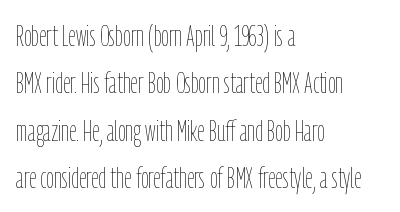
Q: Is the text bold? A: No.
Q: Is the text italic (slanted)? A: No, it is upright.
Q: Is the text underlined? A: No.
Q: How is the paragraph aligned? A: Left-aligned.
Q: Is the spacing between letters normal or unusually wide? A: Normal.
Q: Is the spacing between lines tight, normal or loose? A: Normal.
Q: Width (condensed, normal, or wide)? A: Condensed.
Q: Stroke contrast? A: Low.
Q: x-height? A: Medium.
Q: Monospaced? A: No.
